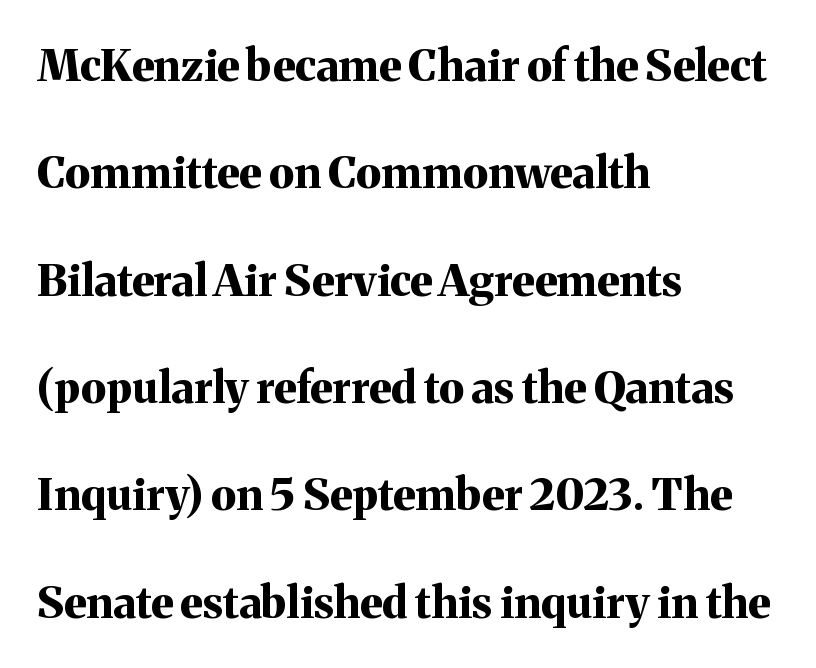
Q: Is the text bold? A: Yes.
Q: Is the text italic (slanted)? A: No, it is upright.
Q: Is the typeface a serif or a sans-serif typeface? A: Serif.
Q: Is the text underlined? A: No.
Q: How is the paragraph aligned? A: Left-aligned.
Q: Is the spacing between letters normal or unusually wide? A: Normal.
Q: Is the spacing between lines tight, normal or loose? A: Loose.
Q: Width (condensed, normal, or wide)? A: Normal.
Q: Stroke contrast? A: Medium.
Q: x-height? A: Medium.
Q: Monospaced? A: No.
